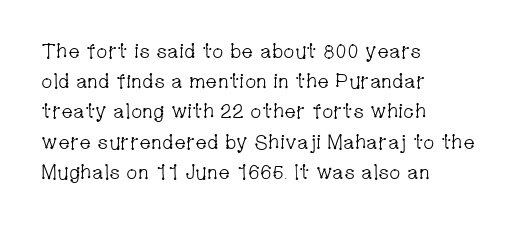
{"italic": "no", "bold": "no", "underline": "no", "align": "left", "line_spacing": "normal", "line_spacing_ratio": 1.51, "letter_spacing": "normal", "letter_spacing_em": 0.0, "glyph_px": 20}
